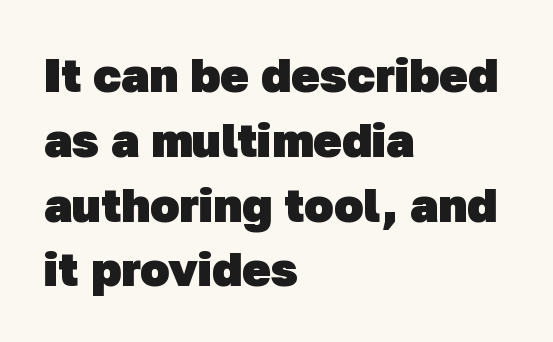
{"serif": "no", "bold": "yes", "weight": "heavy", "width": "normal", "stroke_contrast": "low", "x_height": "medium", "monospaced": "no", "underline": "no", "align": "left", "line_spacing": "normal", "line_spacing_ratio": 1.35, "letter_spacing": "normal", "letter_spacing_em": 0.0, "glyph_px": 48}
